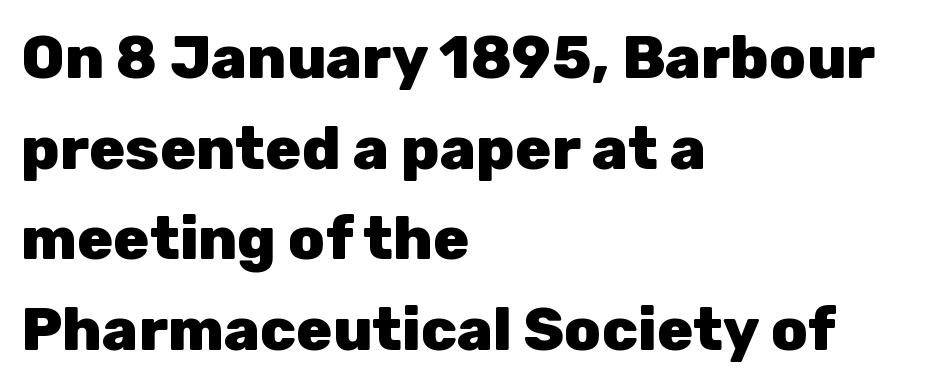
Q: Is the text bold? A: Yes.
Q: Is the text italic (slanted)? A: No, it is upright.
Q: Is the typeface a serif or a sans-serif typeface? A: Sans-serif.
Q: Is the text underlined? A: No.
Q: How is the paragraph aligned? A: Left-aligned.
Q: Is the spacing between letters normal or unusually wide? A: Normal.
Q: Is the spacing between lines tight, normal or loose? A: Normal.
Q: Width (condensed, normal, or wide)? A: Normal.
Q: Stroke contrast? A: Low.
Q: x-height? A: Medium.
Q: Monospaced? A: No.
